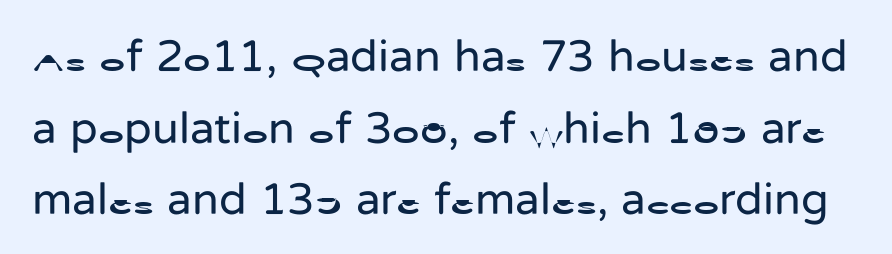
The image shows 45 px regular-weight sans-serif type, upright; set normal line spacing (1.59x), normal letter spacing, not underlined; low stroke contrast and a medium x-height.
